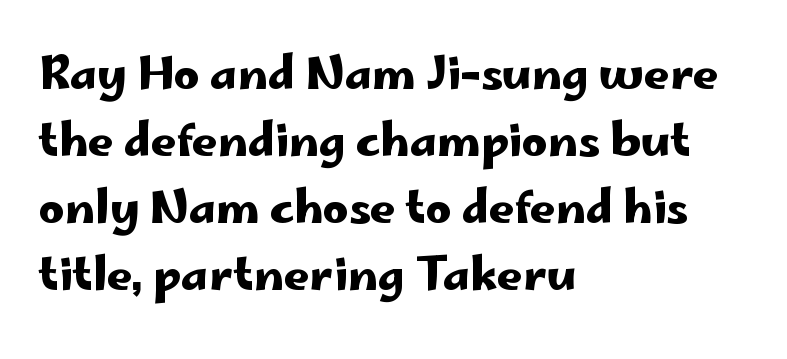
Q: Is the text italic (slanted)? A: No, it is upright.
Q: Is the typeface a serif or a sans-serif typeface? A: Sans-serif.
Q: Is the text underlined? A: No.
Q: How is the paragraph aligned? A: Left-aligned.
Q: Is the spacing between letters normal or unusually wide? A: Normal.
Q: Is the spacing between lines tight, normal or loose? A: Normal.
Q: Width (condensed, normal, or wide)? A: Wide.
Q: Stroke contrast? A: Low.
Q: x-height? A: Small.
Q: Monospaced? A: No.
